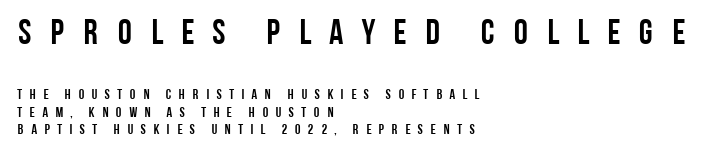
The image shows 35 px semibold, condensed sans-serif type, upright; set left-aligned, line spacing 1.24x, unusually wide letter spacing (+0.46 em), not underlined; the first (top) block is 2.5x larger; low stroke contrast and a large x-height.
